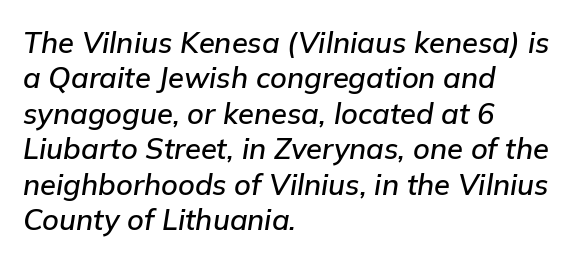
These lines were composed using italics. The letters advance in unequal steps, a hallmark of proportional type. Notice how the passage keeps a crisp vertical edge on the left only. The letters sit at their default tracking, neither squeezed nor spread.
